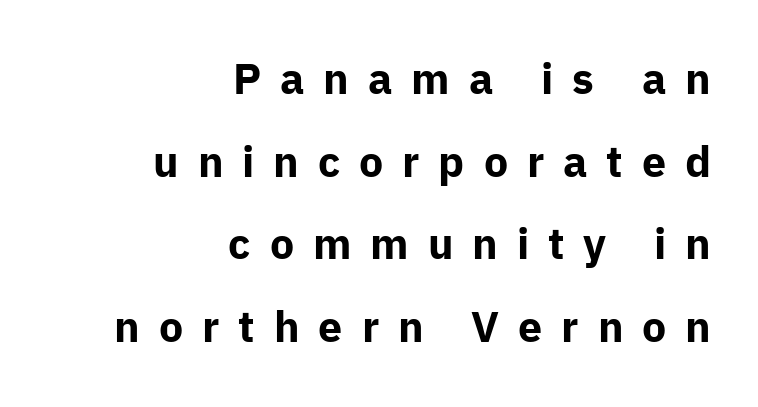
{"serif": "no", "italic": "no", "bold": "yes", "weight": "bold", "width": "normal", "stroke_contrast": "low", "x_height": "medium", "monospaced": "no", "underline": "no", "align": "right", "line_spacing": "loose", "line_spacing_ratio": 1.92, "letter_spacing": "wide", "letter_spacing_em": 0.44, "glyph_px": 43}
